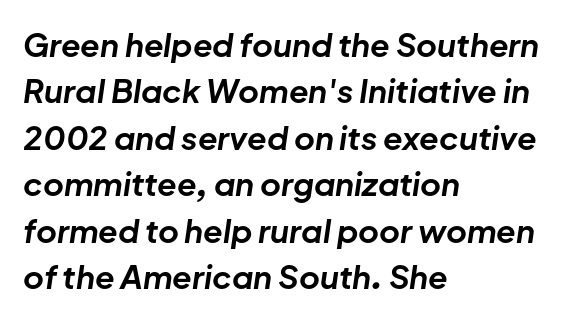
Q: Is the text bold? A: Yes.
Q: Is the text italic (slanted)? A: Yes, it leans right by about 8 degrees.
Q: Is the text underlined? A: No.
Q: How is the paragraph aligned? A: Left-aligned.
Q: Is the spacing between letters normal or unusually wide? A: Normal.
Q: Is the spacing between lines tight, normal or loose? A: Normal.
Q: Width (condensed, normal, or wide)? A: Normal.
Q: Stroke contrast? A: Low.
Q: x-height? A: Medium.
Q: Monospaced? A: No.
